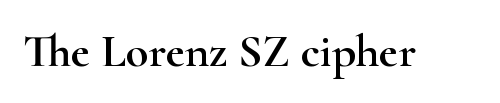
Letters rest on an invisible, unmarked baseline. This sample has the flowing, uneven cadence of proportional lettering. Does the type have serifs? Yes, each stem ends in a small foot. Style check: upright. No extra tracking has been applied to these lines.
